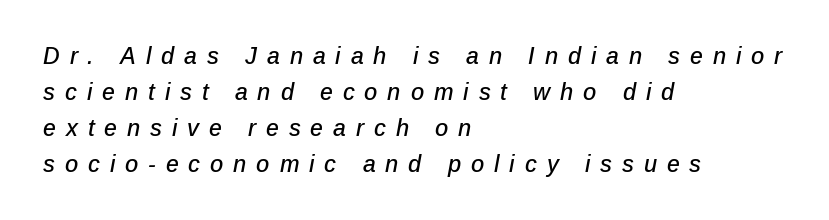
{"italic": "yes", "lean": "right", "slant_degrees": 12, "underline": "no", "align": "left", "line_spacing": "normal", "line_spacing_ratio": 1.56, "letter_spacing": "wide", "letter_spacing_em": 0.43, "glyph_px": 23}
